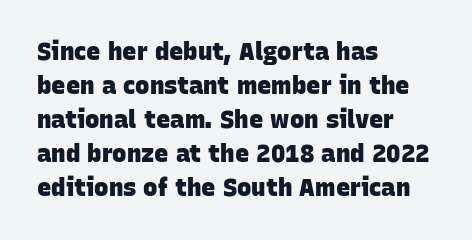
Look at the tracking — it's just the regular setting, nothing added. Weight: bold. Where is the straight margin? On the left. Successive baselines arrive at the customary interval.
